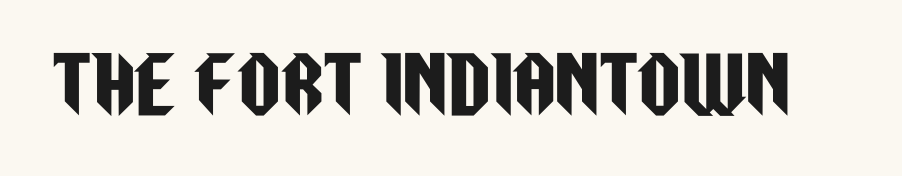
Q: Is the text italic (slanted)? A: No, it is upright.
Q: Is the typeface a serif or a sans-serif typeface? A: Sans-serif.
Q: Is the text underlined? A: No.
Q: Is the spacing between letters normal or unusually wide? A: Normal.
Q: Width (condensed, normal, or wide)? A: Condensed.
Q: Stroke contrast? A: Low.
Q: x-height? A: Large.
Q: Monospaced? A: No.
